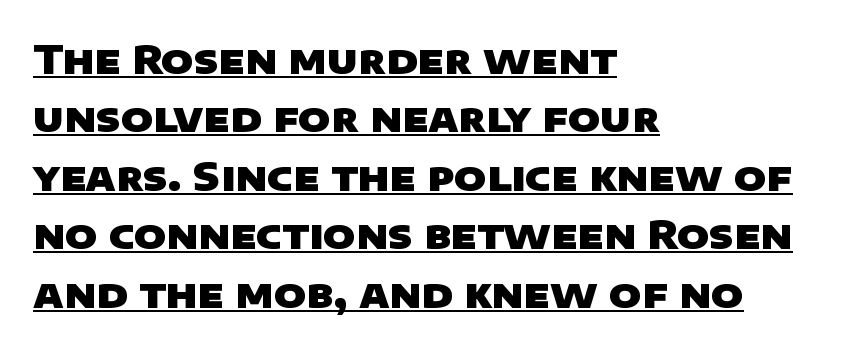
Q: Is the text bold? A: Yes.
Q: Is the typeface a serif or a sans-serif typeface? A: Sans-serif.
Q: Is the text underlined? A: Yes.
Q: How is the paragraph aligned? A: Left-aligned.
Q: Is the spacing between letters normal or unusually wide? A: Normal.
Q: Is the spacing between lines tight, normal or loose? A: Normal.
Q: Width (condensed, normal, or wide)? A: Wide.
Q: Stroke contrast? A: Low.
Q: x-height? A: Large.
Q: Monospaced? A: No.
